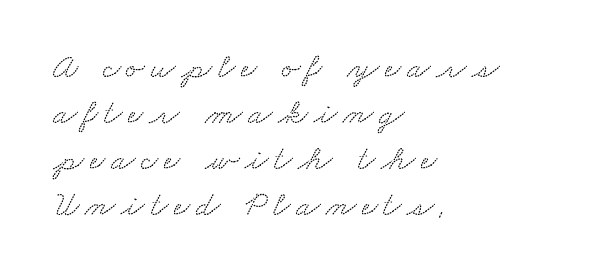
The image shows 35 px wide serif type; set left-aligned, normal line spacing (1.31x), not underlined; low stroke contrast and a small x-height.
